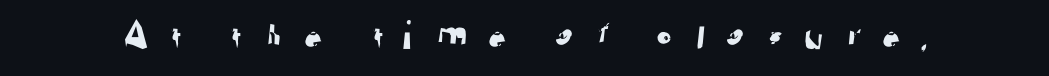
{"serif": "no", "width": "normal", "stroke_contrast": "low", "x_height": "medium", "monospaced": "no", "underline": "no", "letter_spacing": "wide", "letter_spacing_em": 0.44, "glyph_px": 41}
